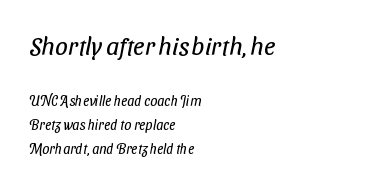
The image shows 25 px text type; set left-aligned, normal line spacing (1.69x), normal letter spacing, not underlined; the first (top) block is 1.79x larger.
